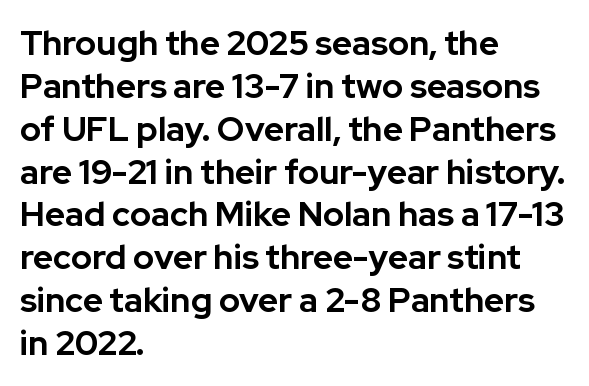
{"serif": "no", "italic": "no", "bold": "yes", "weight": "bold", "width": "normal", "stroke_contrast": "low", "x_height": "medium", "monospaced": "no", "underline": "no", "align": "left", "line_spacing": "normal", "line_spacing_ratio": 1.26, "letter_spacing": "normal", "letter_spacing_em": 0.0, "glyph_px": 34}
